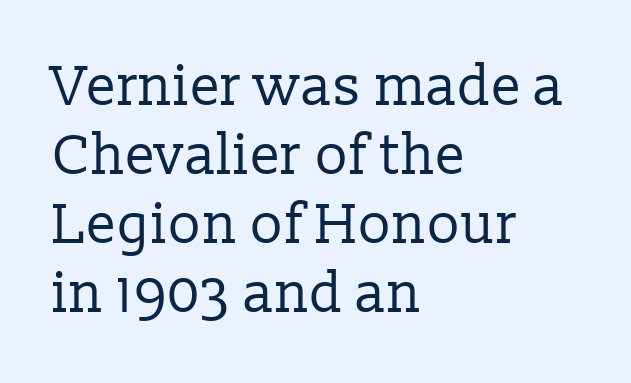
The image shows 56 px regular-weight serif type, upright; set left-aligned, line spacing 1.23x, normal letter spacing, not underlined; low stroke contrast and a medium x-height.
